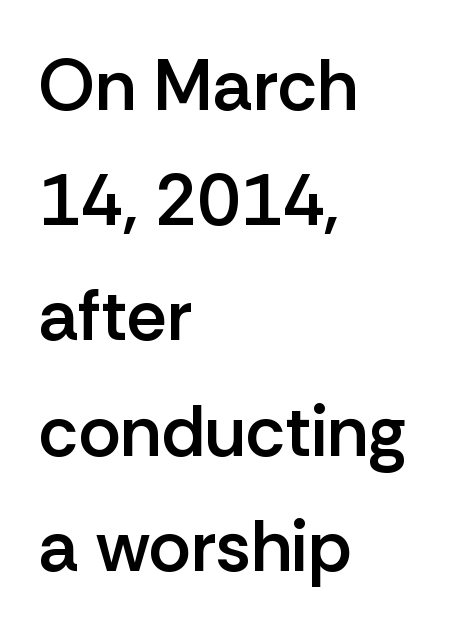
The image shows 72 px semibold sans-serif type, upright; set left-aligned, normal line spacing (1.6x), normal letter spacing, not underlined; low stroke contrast and a medium x-height.
